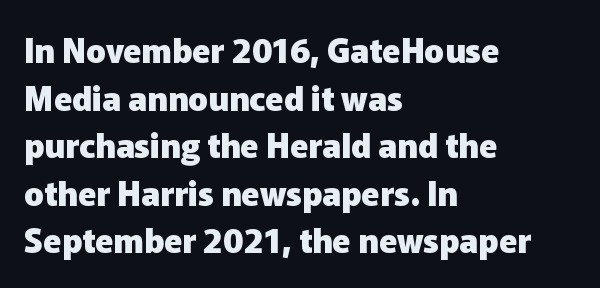
The image shows 33 px heavy sans-serif type, upright; set left-aligned, normal line spacing (1.44x), normal letter spacing, not underlined; low stroke contrast and a medium x-height.
